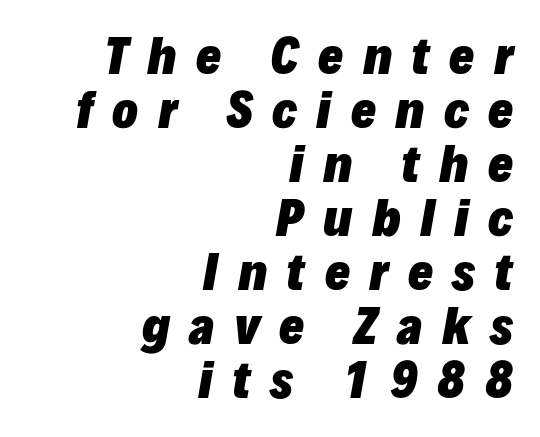
The image shows 47 px heavy type, italic (leaning right); set right-aligned, tight line spacing (1.15x), unusually wide letter spacing (+0.41 em), not underlined; low stroke contrast and a medium x-height.
